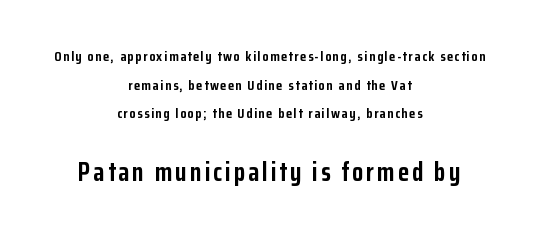
Q: Is the text bold? A: Yes.
Q: Is the text italic (slanted)? A: No, it is upright.
Q: Is the text underlined? A: No.
Q: How is the paragraph aligned? A: Centered.
Q: Is the spacing between lines tight, normal or loose? A: Loose.
Q: Which block of text is set in a larger size, the first (top) or the second (bottom)? A: The second (bottom) one.
